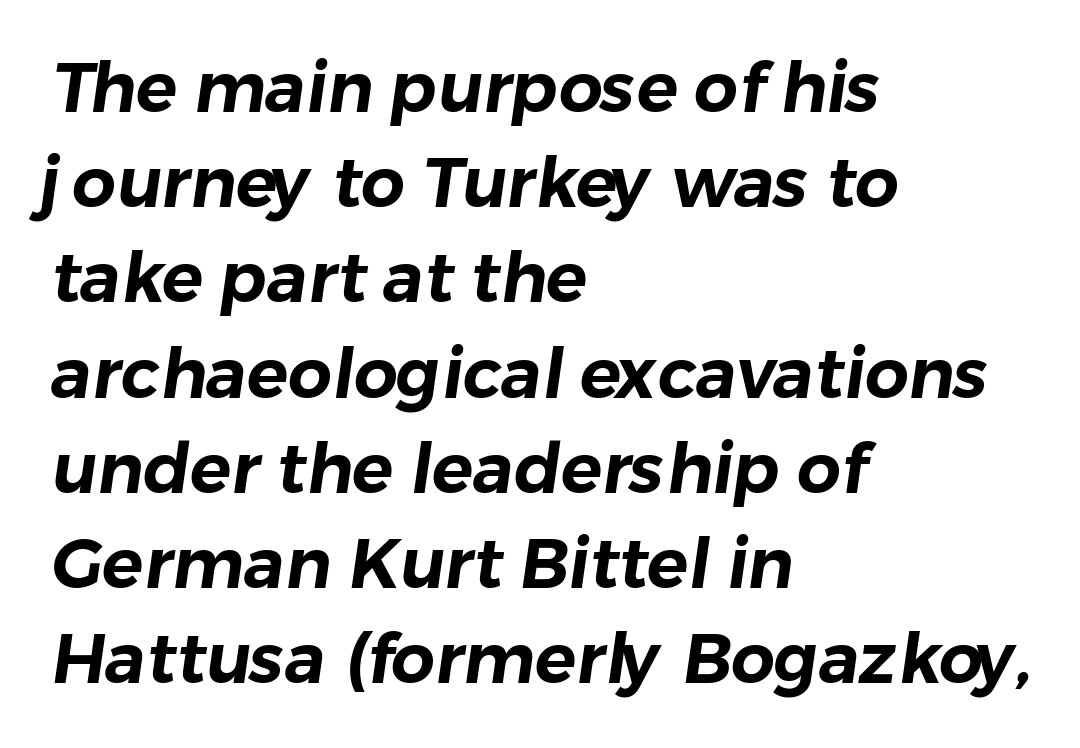
{"serif": "no", "width": "normal", "stroke_contrast": "low", "x_height": "medium", "monospaced": "no", "underline": "no", "align": "left", "line_spacing": "normal", "line_spacing_ratio": 1.38, "letter_spacing": "normal", "letter_spacing_em": 0.0, "glyph_px": 69}
